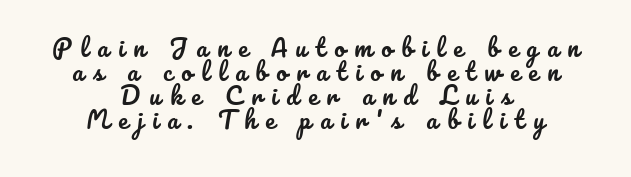
The image shows 24 px text type; set centered, tight line spacing (1.0x), unusually wide letter spacing (+0.38 em), not underlined.
